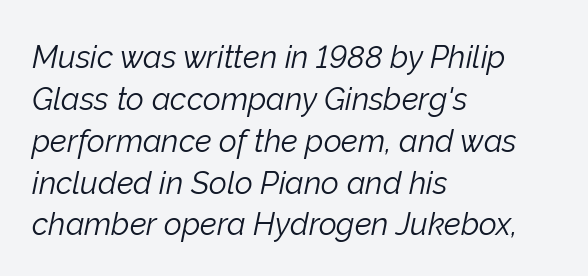
Proportional: the letters do not fall into vertical columns. Any mark beneath the type? The region is blank. These lines keep a tight, regular rhythm from letter to letter. Stems and bowls with no extra thickness — not bold.
